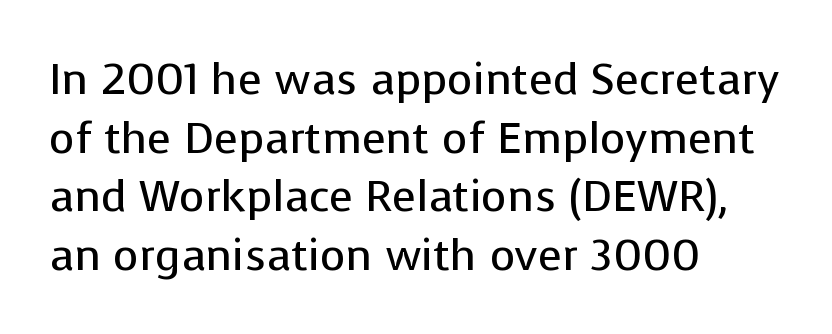
The image shows 44 px regular-weight sans-serif type, upright; set left-aligned, normal line spacing (1.33x), normal letter spacing, not underlined; low stroke contrast and a medium x-height.
